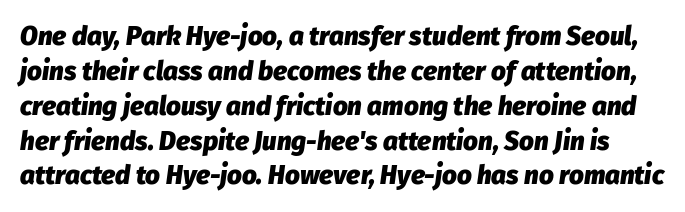
The image shows 26 px bold type, italic (leaning right); set normal line spacing (1.34x), normal letter spacing, not underlined.
